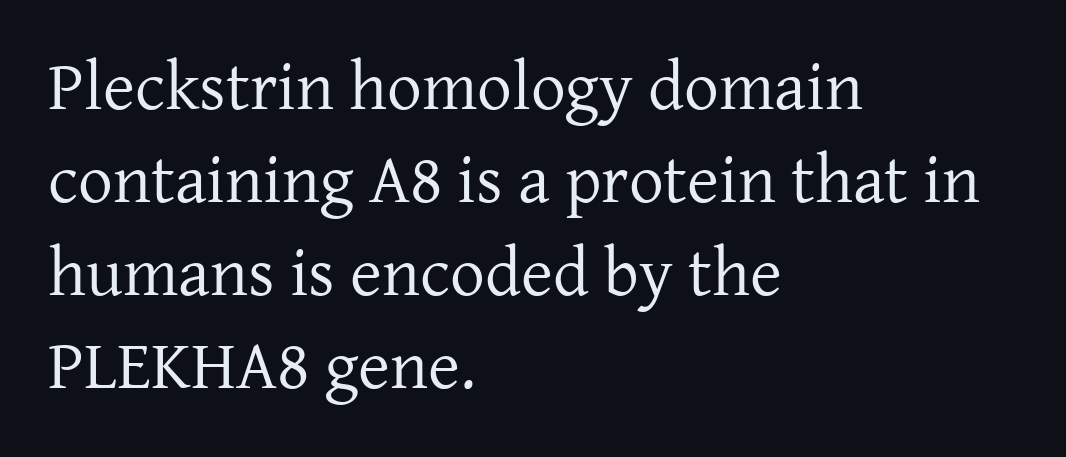
Q: Is the text bold? A: No.
Q: Is the text italic (slanted)? A: No, it is upright.
Q: Is the typeface a serif or a sans-serif typeface? A: Serif.
Q: Is the text underlined? A: No.
Q: How is the paragraph aligned? A: Left-aligned.
Q: Is the spacing between letters normal or unusually wide? A: Normal.
Q: Is the spacing between lines tight, normal or loose? A: Normal.
Q: Width (condensed, normal, or wide)? A: Normal.
Q: Stroke contrast? A: Low.
Q: x-height? A: Medium.
Q: Monospaced? A: No.
